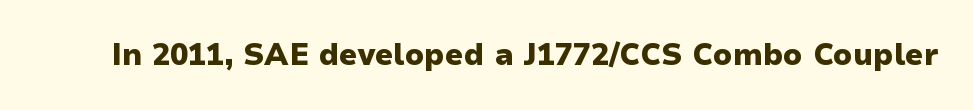
A typesetter would call this proportional, since set widths differ per character. Rule under the text: the space is simply empty. Nope, no serifs anywhere on these letters. Does the lettering tilt? It doesn't — this is upright. Spacing between characters is what you'd get straight out of the box. Emphasis by weight is at full strength: bold.
